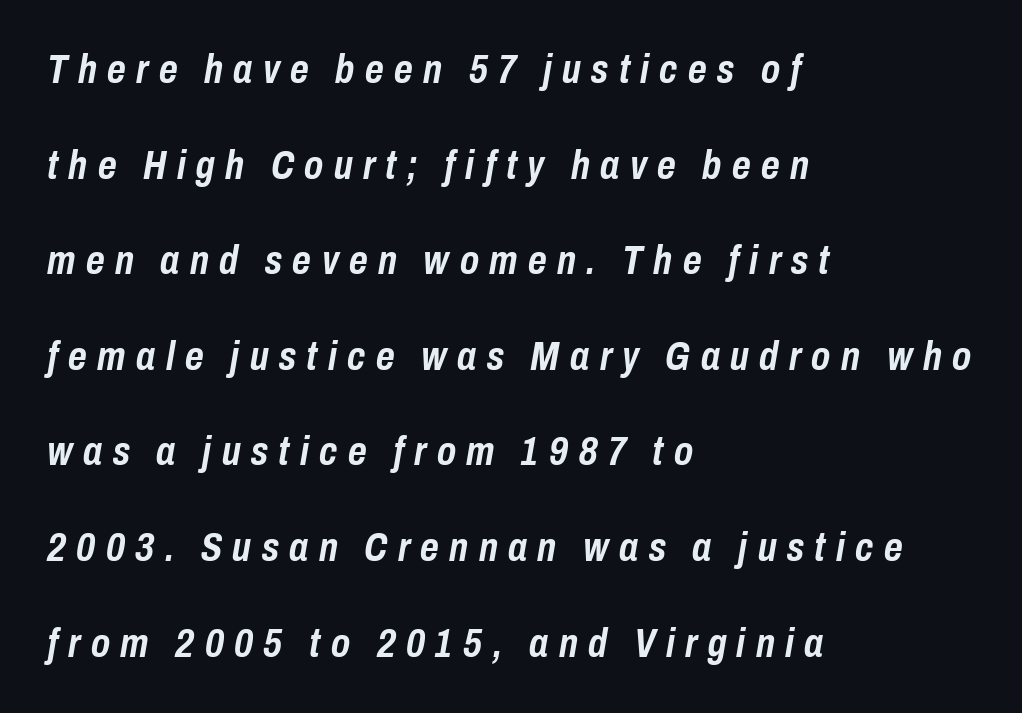
The image shows 40 px semibold, condensed type, italic (leaning right); set left-aligned, loose line spacing (2.39x), unusually wide letter spacing (+0.26 em), not underlined; low stroke contrast and a medium x-height.
